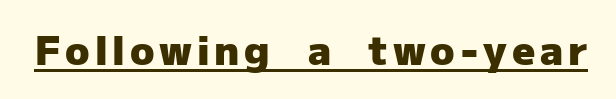
{"serif": "no", "italic": "no", "bold": "yes", "weight": "heavy", "width": "normal", "stroke_contrast": "low", "x_height": "medium", "monospaced": "no", "underline": "yes", "glyph_px": 40}
